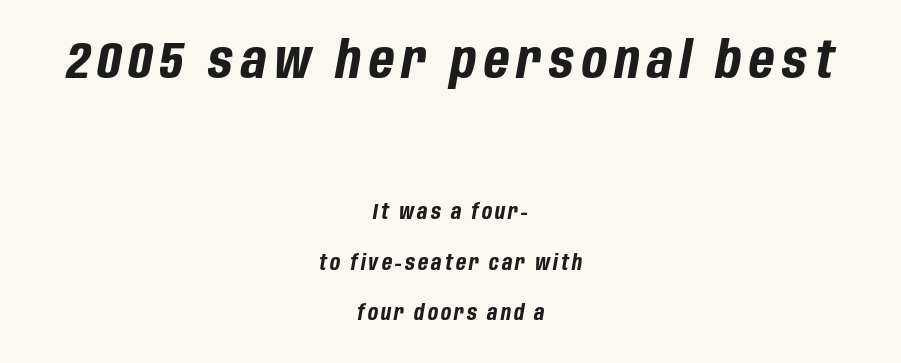
The image shows 52 px bold, condensed type, italic (leaning right); set centered, loose line spacing (2.4x), not underlined; the first (top) block is 2.48x larger; low stroke contrast and a large x-height.
